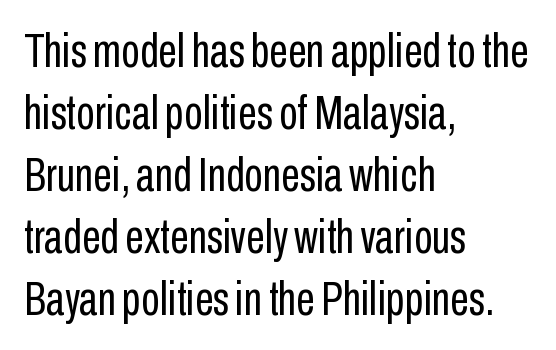
The image shows 48 px regular-weight, condensed sans-serif type, upright; set left-aligned, normal line spacing (1.29x), normal letter spacing, not underlined; low stroke contrast and a medium x-height.
